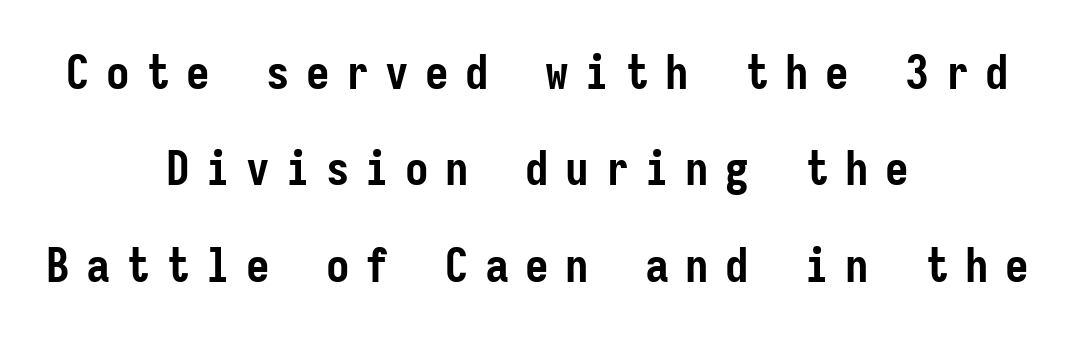
{"serif": "no", "italic": "no", "bold": "yes", "weight": "semibold", "width": "condensed", "stroke_contrast": "low", "x_height": "medium", "monospaced": "yes", "underline": "no", "align": "center", "line_spacing": "loose", "line_spacing_ratio": 2.05, "letter_spacing": "wide", "letter_spacing_em": 0.35, "glyph_px": 47}
